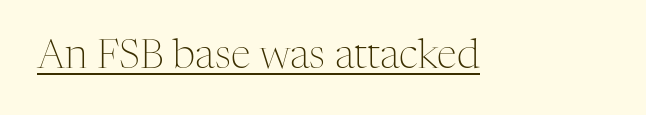
{"serif": "yes", "italic": "no", "bold": "no", "weight": "light", "width": "normal", "stroke_contrast": "medium", "x_height": "medium", "monospaced": "no", "underline": "yes", "letter_spacing": "normal", "letter_spacing_em": 0.0, "glyph_px": 40}
